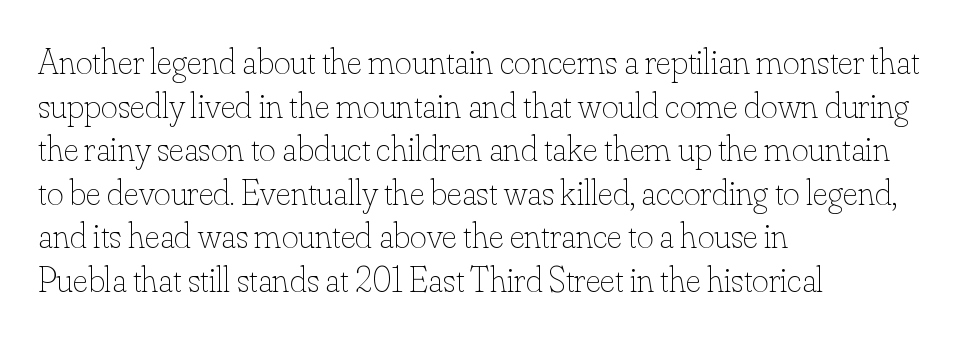
Q: Is the text bold? A: No.
Q: Is the text italic (slanted)? A: No, it is upright.
Q: Is the text underlined? A: No.
Q: How is the paragraph aligned? A: Left-aligned.
Q: Is the spacing between letters normal or unusually wide? A: Normal.
Q: Width (condensed, normal, or wide)? A: Normal.
Q: Stroke contrast? A: Low.
Q: x-height? A: Small.
Q: Monospaced? A: No.
